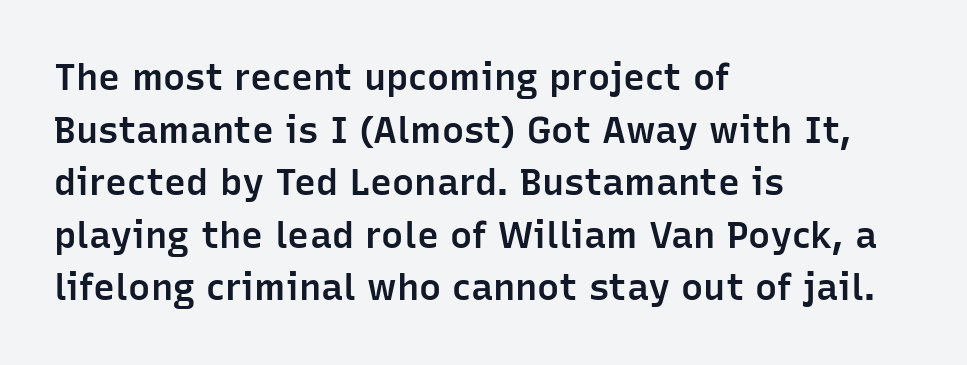
Q: Is the text bold? A: Semi-bold.
Q: Is the text italic (slanted)? A: No, it is upright.
Q: Is the typeface a serif or a sans-serif typeface? A: Sans-serif.
Q: Is the text underlined? A: No.
Q: How is the paragraph aligned? A: Left-aligned.
Q: Is the spacing between letters normal or unusually wide? A: Normal.
Q: Is the spacing between lines tight, normal or loose? A: Normal.
Q: Width (condensed, normal, or wide)? A: Normal.
Q: Stroke contrast? A: Low.
Q: x-height? A: Medium.
Q: Monospaced? A: No.
